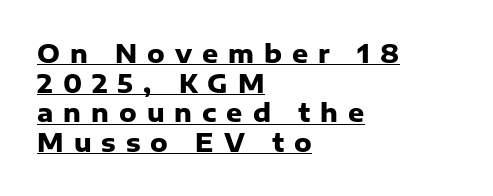
Q: Is the text bold? A: Yes.
Q: Is the text italic (slanted)? A: No, it is upright.
Q: Is the text underlined? A: Yes.
Q: How is the paragraph aligned? A: Left-aligned.
Q: Is the spacing between letters normal or unusually wide? A: Unusually wide.
